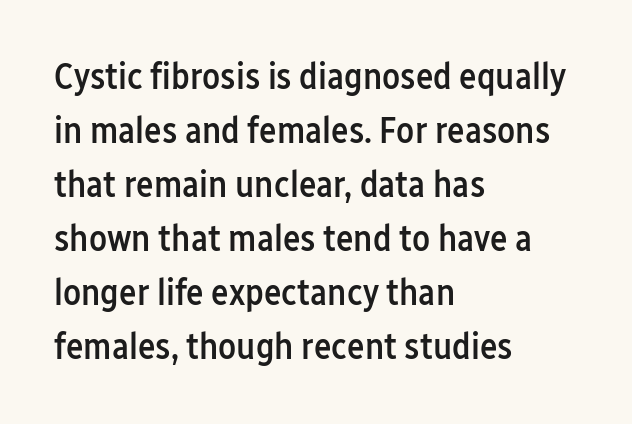
{"serif": "no", "italic": "no", "bold": "semi", "weight": "semibold", "width": "condensed", "stroke_contrast": "low", "x_height": "medium", "monospaced": "no", "underline": "no", "align": "left", "line_spacing": "normal", "line_spacing_ratio": 1.46, "letter_spacing": "normal", "letter_spacing_em": 0.0, "glyph_px": 37}
